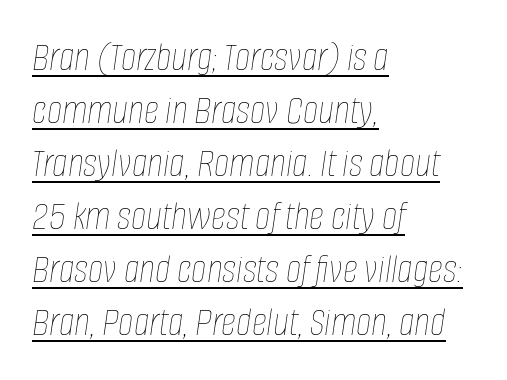
Q: Is the text bold? A: No.
Q: Is the text italic (slanted)? A: Yes, it leans right by about 8 degrees.
Q: Is the text underlined? A: Yes.
Q: How is the paragraph aligned? A: Left-aligned.
Q: Is the spacing between letters normal or unusually wide? A: Normal.
Q: Is the spacing between lines tight, normal or loose? A: Normal.
Q: Width (condensed, normal, or wide)? A: Condensed.
Q: Stroke contrast? A: Low.
Q: x-height? A: Large.
Q: Monospaced? A: No.
